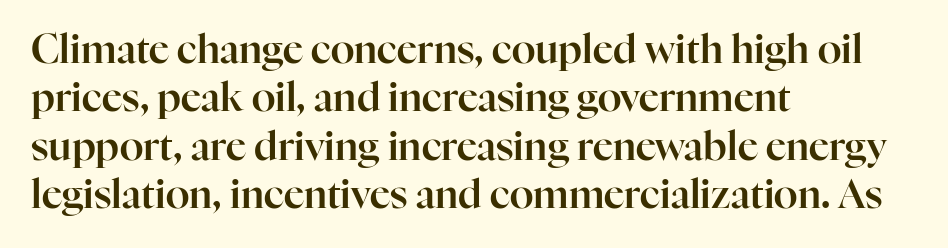
The image shows 39 px serif type, upright; set left-aligned, line spacing 1.24x, normal letter spacing, not underlined; high stroke contrast and a medium x-height.
